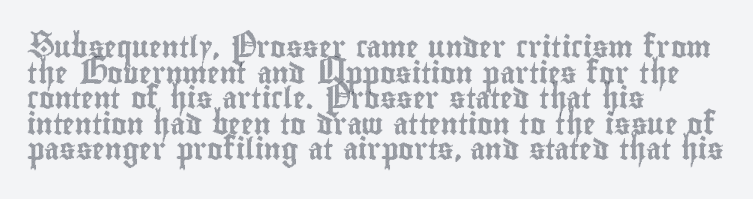
Q: Is the text italic (slanted)? A: No, it is upright.
Q: Is the text underlined? A: No.
Q: How is the paragraph aligned? A: Left-aligned.
Q: Is the spacing between letters normal or unusually wide? A: Normal.
